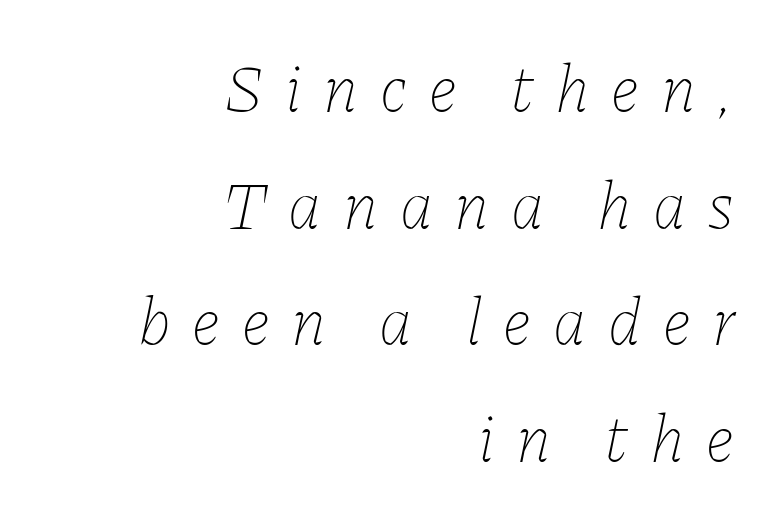
You could only call the tracking loose — the letters float apart. Clear beneath every line of the passage. These lines are rendered in a variable-pitch font. The face used here has a pronounced slope to its letters. All the whitespace from short lines collects on the left. A quiet, ordinary-to-light weight characterises the typeface.
